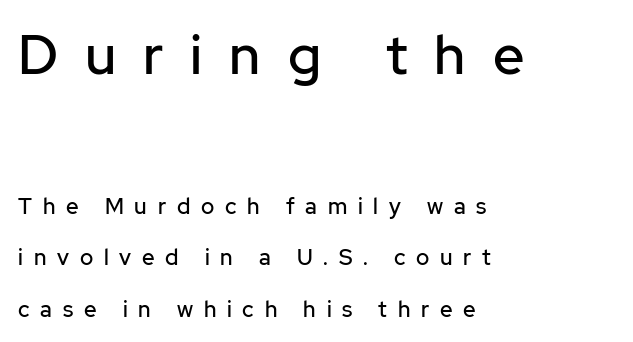
The image shows 55 px sans-serif type, upright; set left-aligned, loose line spacing (2.34x), unusually wide letter spacing (+0.49 em), not underlined; the first (top) block is 2.5x larger; low stroke contrast and a medium x-height.
